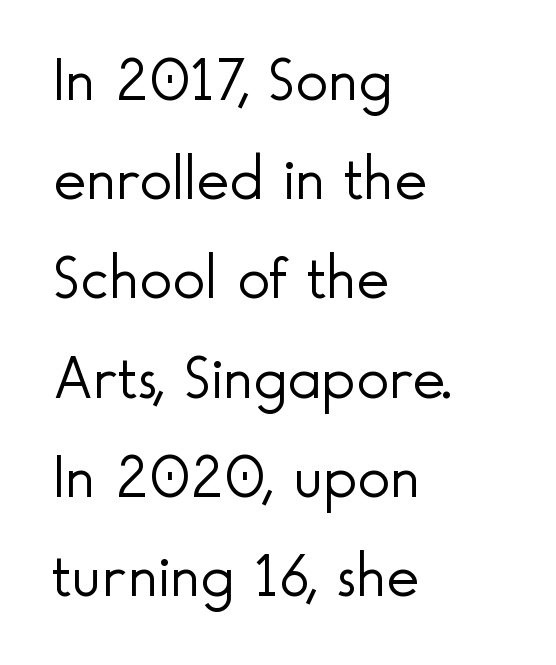
No extra ink here — the face is not bold. Does the type have serifs? No, each stem ends abruptly. Where is the straight margin? On the left. This sample uses plain, unmodified letter spacing. Posture: straight, roman, zero tilt. The face used here is proportionally spaced, like ordinary book or web type.
